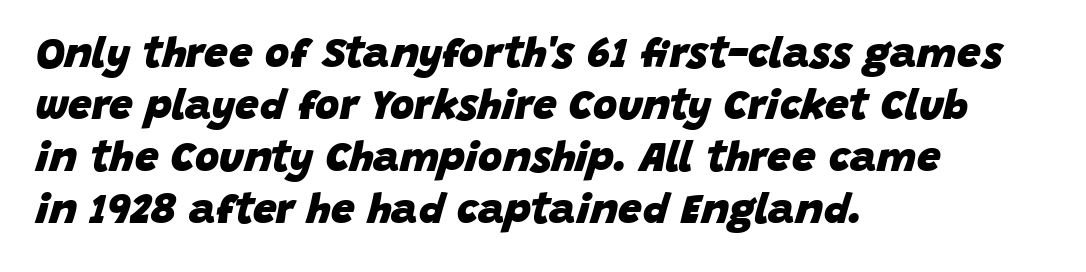
{"italic": "yes", "lean": "right", "slant_degrees": 15, "bold": "yes", "weight": "heavy", "width": "normal", "stroke_contrast": "low", "x_height": "large", "monospaced": "no", "underline": "no", "align": "left", "line_spacing_ratio": 1.24, "letter_spacing": "normal", "letter_spacing_em": 0.0, "glyph_px": 42}
